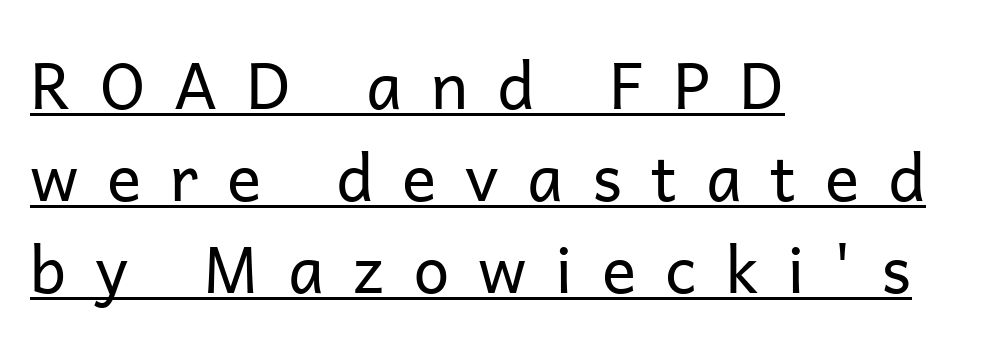
Q: Is the text bold? A: No.
Q: Is the text italic (slanted)? A: No, it is upright.
Q: Is the typeface a serif or a sans-serif typeface? A: Sans-serif.
Q: Is the text underlined? A: Yes.
Q: How is the paragraph aligned? A: Left-aligned.
Q: Is the spacing between letters normal or unusually wide? A: Unusually wide.
Q: Is the spacing between lines tight, normal or loose? A: Normal.
Q: Width (condensed, normal, or wide)? A: Normal.
Q: Stroke contrast? A: Low.
Q: x-height? A: Medium.
Q: Monospaced? A: No.
